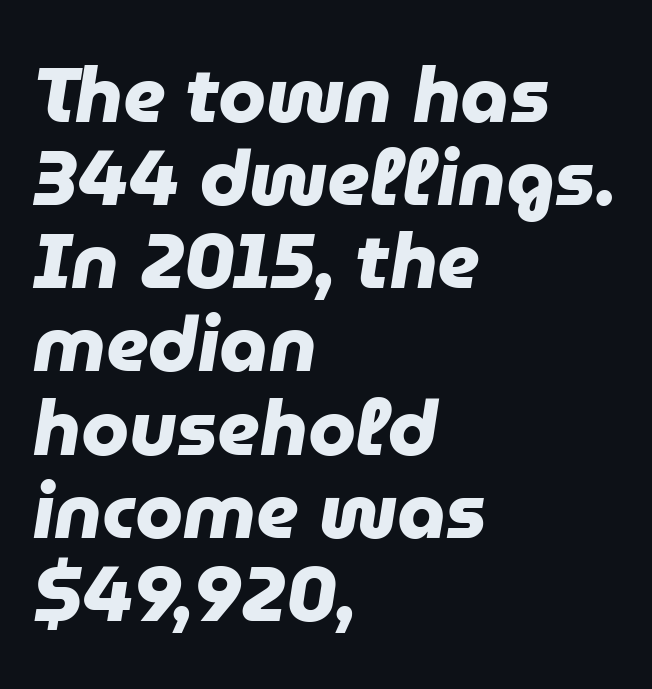
{"serif": "no", "bold": "yes", "weight": "heavy", "width": "normal", "stroke_contrast": "low", "x_height": "medium", "monospaced": "no", "underline": "no", "align": "left", "line_spacing": "tight", "line_spacing_ratio": 1.08, "letter_spacing": "normal", "letter_spacing_em": 0.0, "glyph_px": 77}
